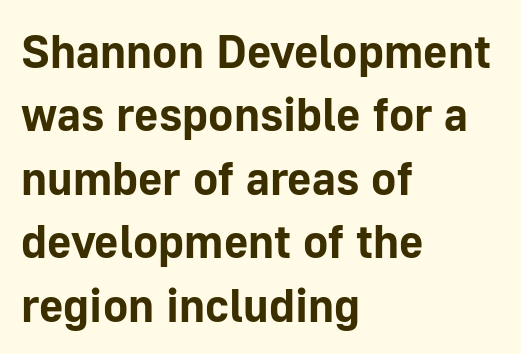
Letters rest on an invisible, unmarked baseline. Serif or sans? Sans — the stroke terminals are bare. Stroke thickness is high; the sample reads as a true bold. Layout note: lines flush left. Designer's note — italics off, roman on.
